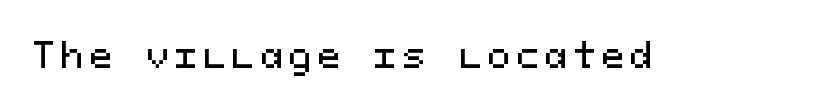
The image shows 34 px sans-serif type, upright, monospaced; set not underlined; medium stroke contrast and a medium x-height.
